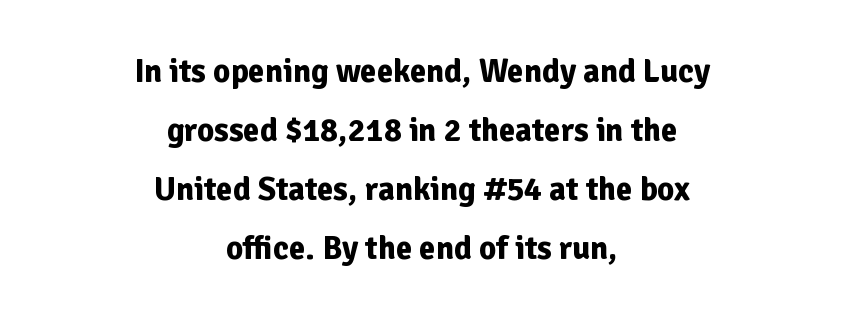
The image shows 33 px bold sans-serif type, upright; set centered, line spacing 1.79x, normal letter spacing, not underlined; low stroke contrast and a medium x-height.
